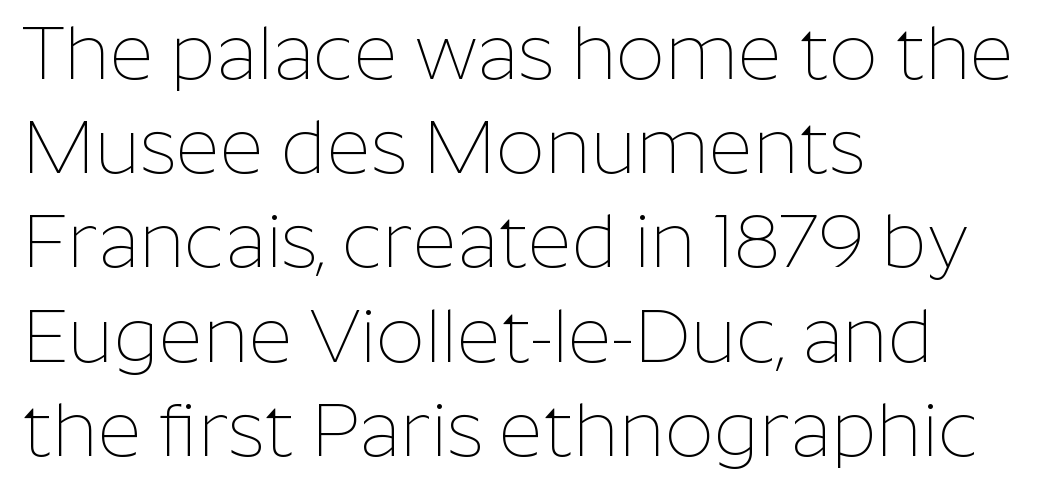
The image shows 76 px thin sans-serif type, upright; set left-aligned, line spacing 1.24x, normal letter spacing, not underlined; low stroke contrast and a medium x-height.
